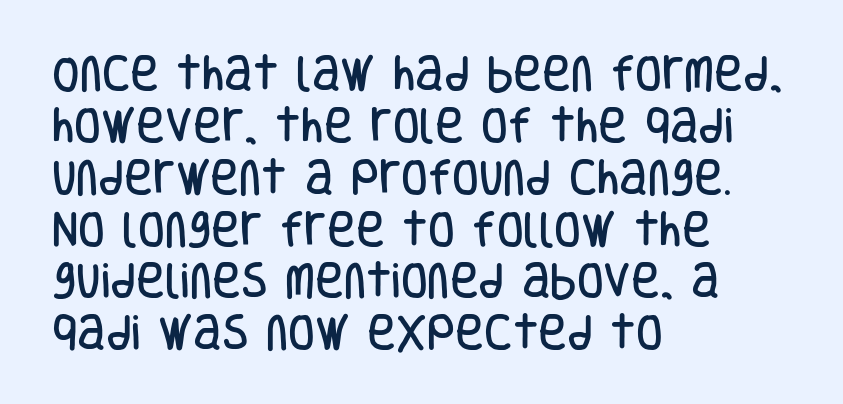
{"serif": "no", "italic": "no", "width": "condensed", "stroke_contrast": "low", "x_height": "large", "monospaced": "no", "underline": "no", "align": "left", "line_spacing": "normal", "line_spacing_ratio": 1.33, "letter_spacing": "normal", "letter_spacing_em": 0.0, "glyph_px": 39}
